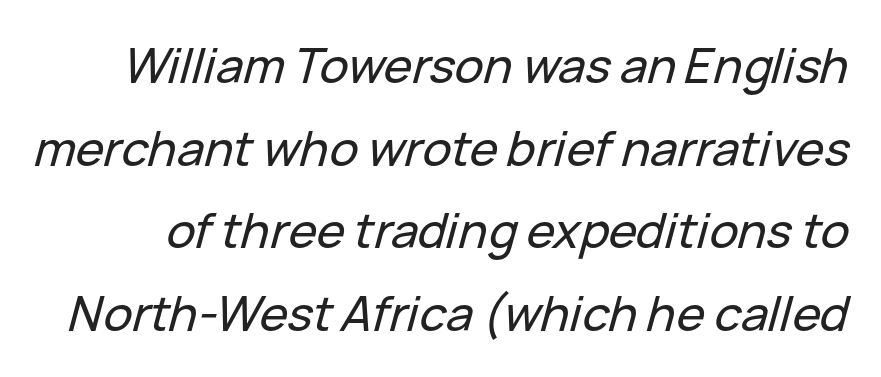
The image shows 48 px text type, italic (leaning right); set line spacing 1.72x, normal letter spacing, not underlined; low stroke contrast and a medium x-height.
